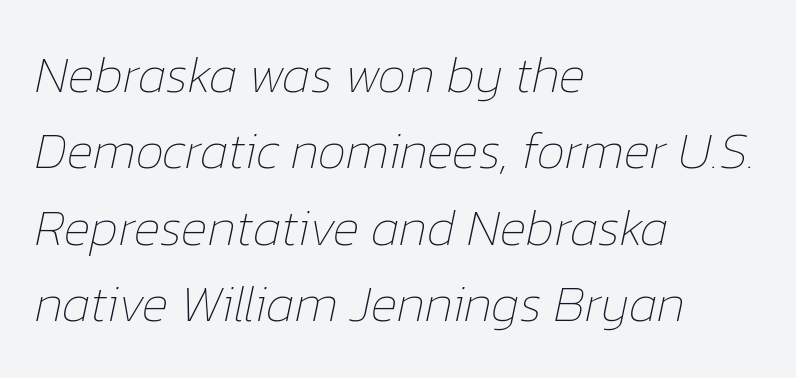
{"italic": "yes", "lean": "right", "slant_degrees": 12, "bold": "no", "weight": "thin", "width": "normal", "stroke_contrast": "low", "x_height": "medium", "monospaced": "no", "underline": "no", "align": "left", "line_spacing": "normal", "line_spacing_ratio": 1.5, "letter_spacing": "normal", "letter_spacing_em": 0.0, "glyph_px": 51}
